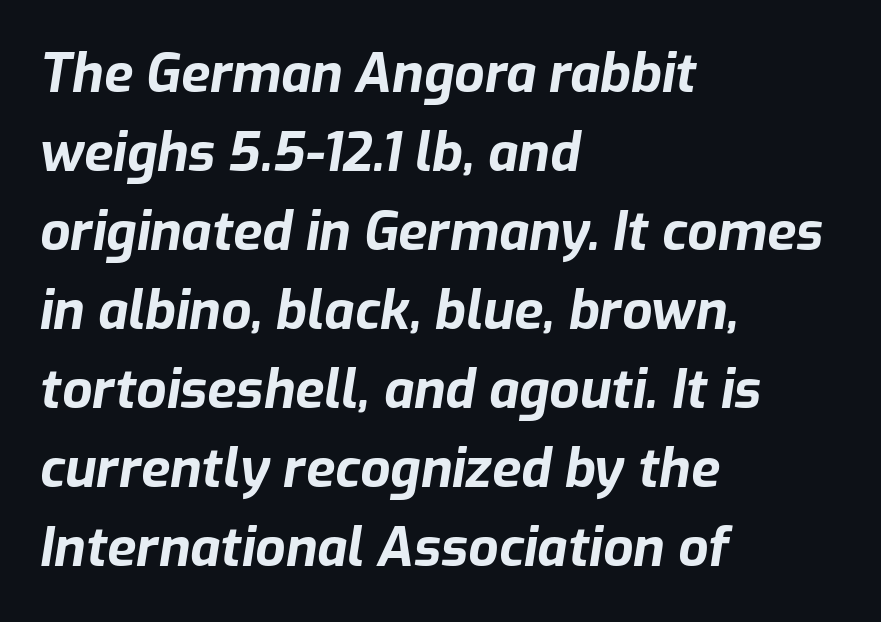
The image shows 53 px bold type, italic (leaning right); set left-aligned, normal line spacing (1.49x), normal letter spacing, not underlined; low stroke contrast and a medium x-height.
